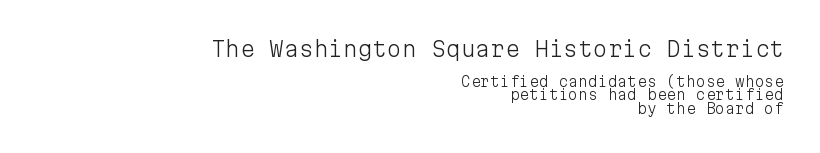
Caption: multi-line text, flush right, ragged left. Descenders are the only things crossing below the line. Very little white space separates one row of letters from the next. A roman cut, with each character standing at attention.
